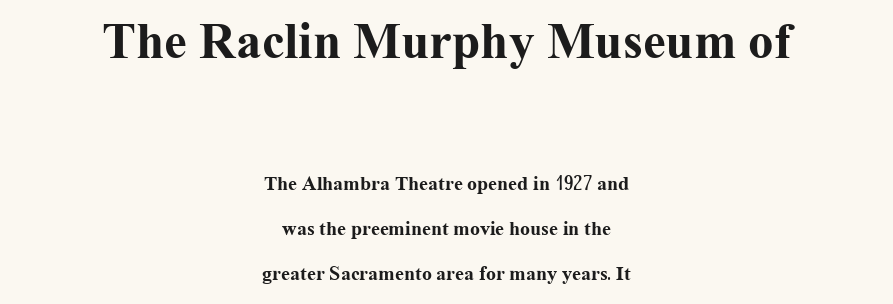
{"serif": "yes", "italic": "no", "bold": "yes", "weight": "bold", "width": "normal", "stroke_contrast": "medium", "x_height": "medium", "monospaced": "no", "underline": "no", "align": "center", "line_spacing": "loose", "line_spacing_ratio": 2.27, "letter_spacing": "normal", "letter_spacing_em": 0.0, "larger_block": "first", "size_ratio": 2.55, "glyph_px": 51}
